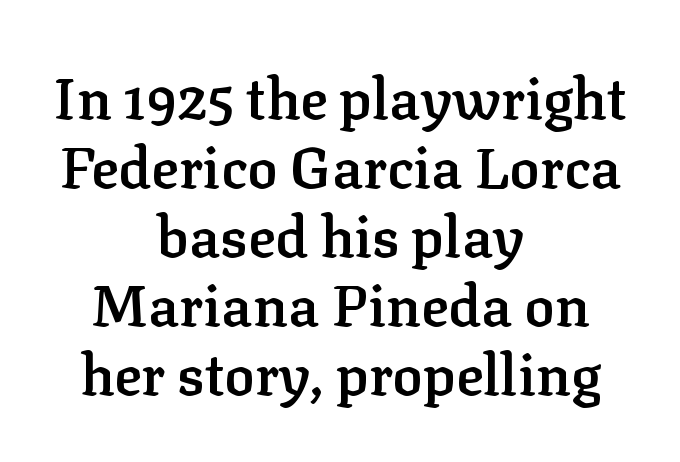
The image shows 57 px semibold serif type, upright; set centered, line spacing 1.21x, normal letter spacing, not underlined; low stroke contrast and a medium x-height.
